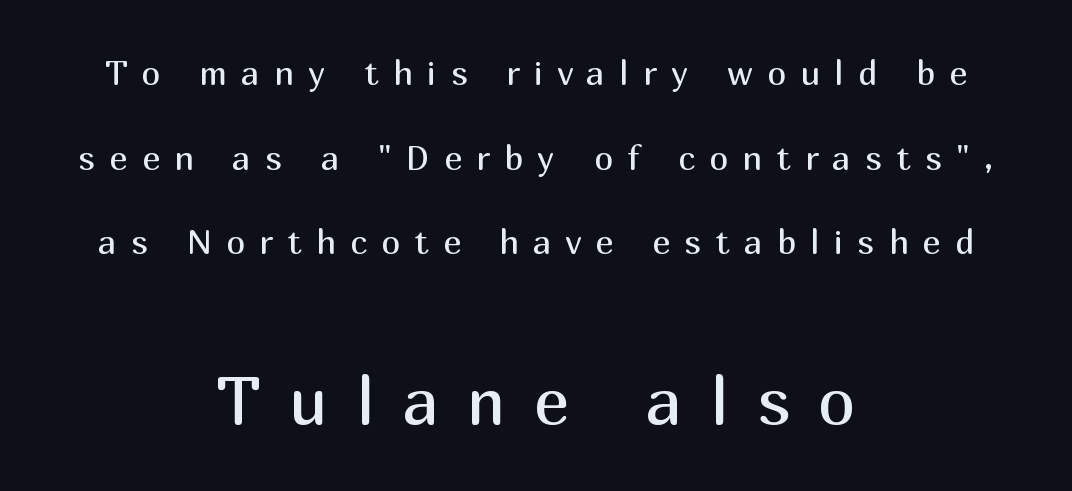
Size contrast runs from small at the top to large at the bottom. Think of a printed novel: that variable character pitch is what you see here. Underline: absent. The letters stand straight up with perfectly vertical stems. Both edges are ragged and mirror each other, which tells us the setting is centered.
